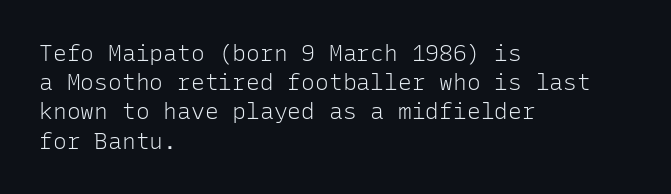
{"italic": "no", "bold": "no", "underline": "no", "align": "left", "line_spacing": "normal", "line_spacing_ratio": 1.27, "letter_spacing": "normal", "letter_spacing_em": 0.0, "glyph_px": 23}
